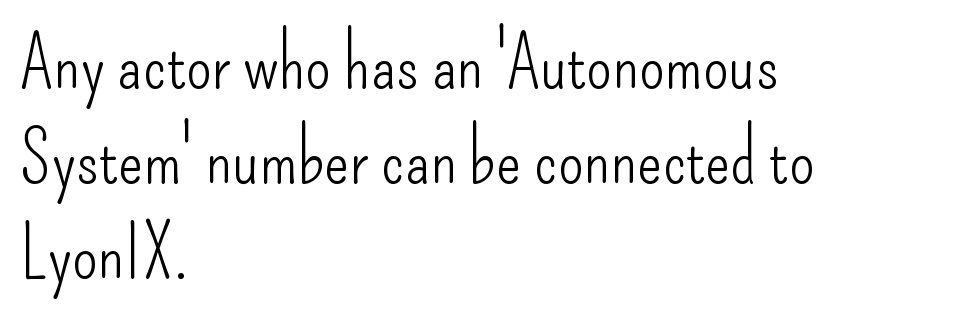
Here the designer chose a conventional face with non-uniform glyph widths. The text block is weighted toward the left margin, trailing off unevenly rightward. This rendering employs a face without finishing strokes, i.e., a sans-serif. If you drew a line through each stem, it would be perfectly vertical. Normally led — the rows are evenly, conventionally spaced. Counters stay open thanks to moderate or lighter strokes.
